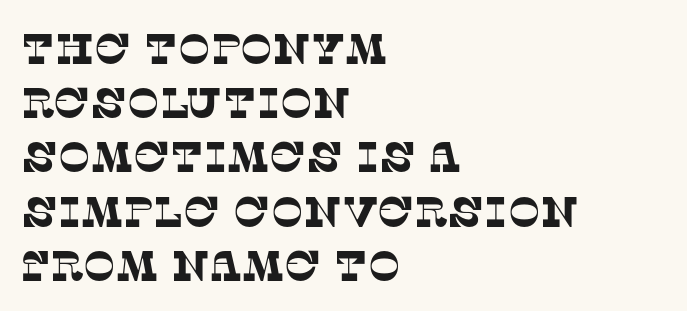
The image shows 43 px serif type; set left-aligned, normal line spacing (1.26x), normal letter spacing, not underlined; low stroke contrast and a large x-height.
